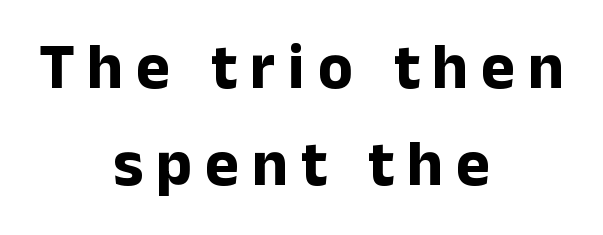
Rendered with straight, roman letterforms. Do the characters align in a grid? No, the font is proportional. The typesetter chose a symmetrical, centered arrangement here. The foot of each line stays bare and open. Rows of type keep a routine distance in the vertical direction. Tracking here is generous; glyphs stand well apart from one another.
